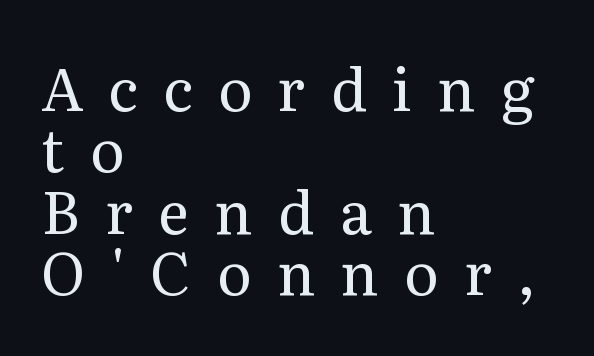
{"serif": "yes", "italic": "no", "bold": "no", "weight": "regular", "width": "normal", "stroke_contrast": "medium", "x_height": "medium", "monospaced": "no", "underline": "no", "align": "left", "line_spacing": "tight", "line_spacing_ratio": 1.04, "letter_spacing": "wide", "letter_spacing_em": 0.43, "glyph_px": 59}
